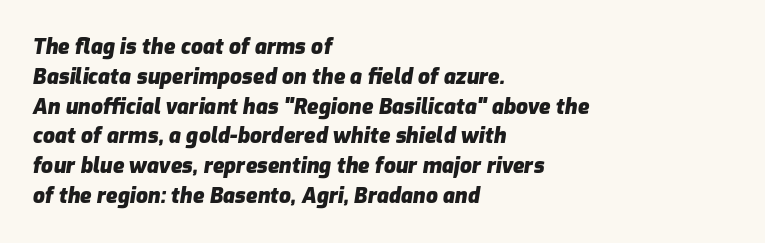
A typesetter would call this zero additional tracking. If you measured baseline to baseline, you'd find a middling distance. The specimen omits any rule beneath the text block's lines. The face used here has the dense, thick strokes of a bold. Typeset ragged right — the left edge is the straight one. In terms of posture, this sample is oblique.
